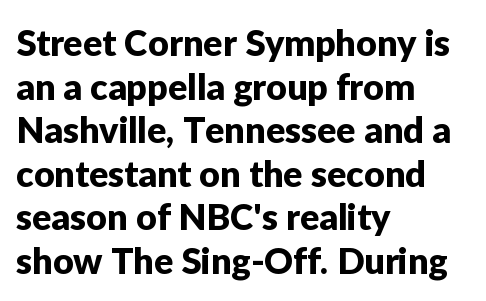
The image shows 36 px sans-serif type, upright; set left-aligned, line spacing 1.21x, normal letter spacing, not underlined; low stroke contrast and a medium x-height.
